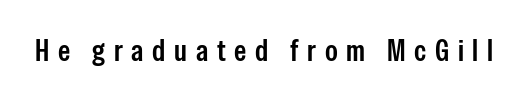
The image shows 31 px condensed sans-serif type, upright; set unusually wide letter spacing (+0.28 em), not underlined; low stroke contrast and a medium x-height.
